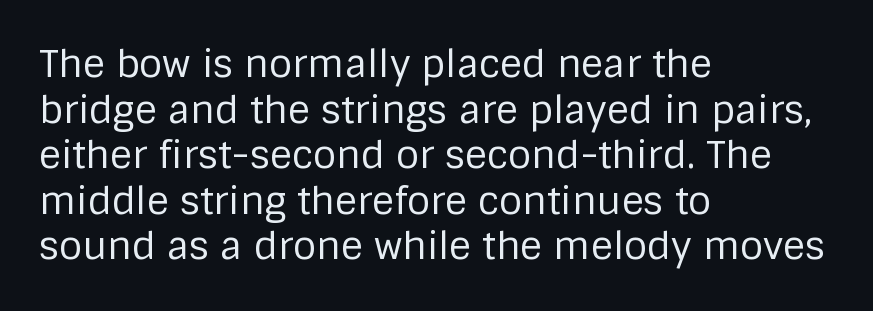
Looks like regular typesetting: each glyph gets only the width it needs. Italic? Not at all — the glyphs are vertical. The text block is weighted toward the left margin, trailing off unevenly rightward. This is sans-serif lettering, the kind often seen on screens and signage. Anything drawn beneath the words? Only blank space.
